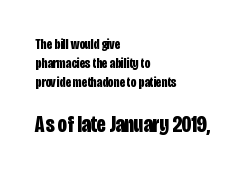
The image shows 23 px bold type, upright; set left-aligned, normal line spacing (1.35x), normal letter spacing, not underlined; the second (bottom) block is 1.64x larger.
